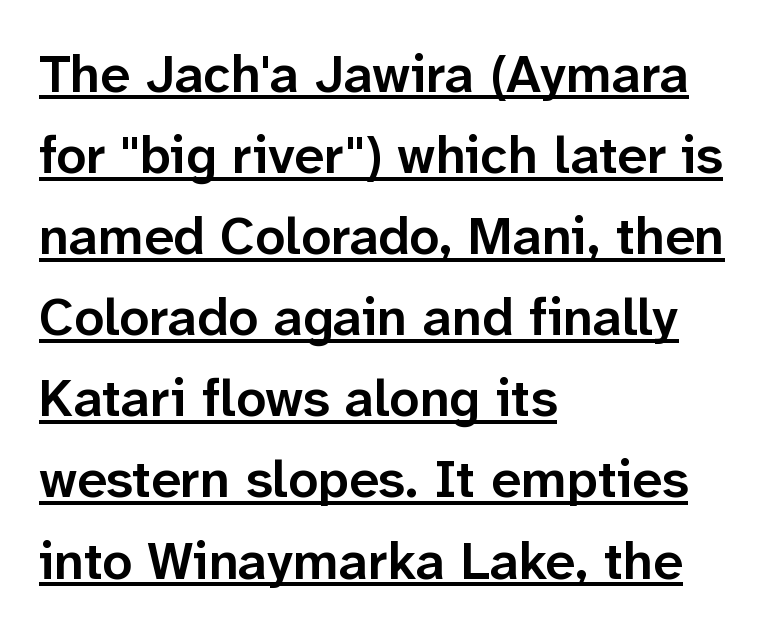
The image shows 53 px semibold sans-serif type, upright; set left-aligned, normal line spacing (1.53x), normal letter spacing, underlined; low stroke contrast and a medium x-height.
